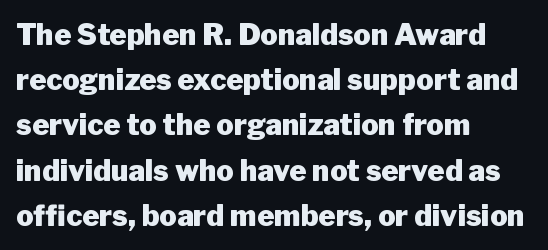
{"serif": "no", "italic": "no", "bold": "yes", "weight": "heavy", "width": "normal", "stroke_contrast": "low", "x_height": "medium", "monospaced": "no", "underline": "no", "align": "left", "line_spacing": "normal", "line_spacing_ratio": 1.56, "letter_spacing": "normal", "letter_spacing_em": 0.0, "glyph_px": 29}
